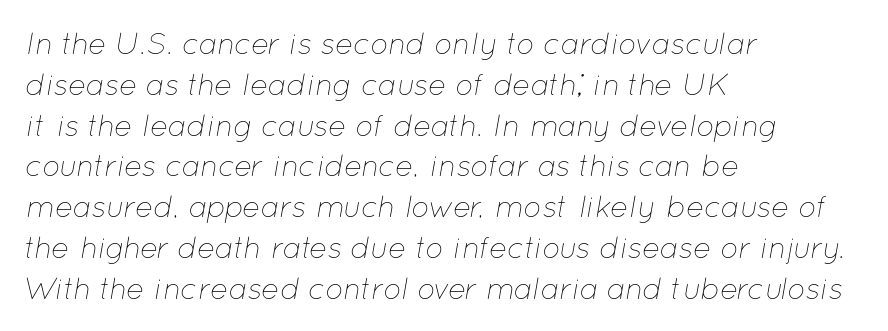
Compared with ordinary roman type, these characters are visibly tilted. The strokes are not fattened; the text isn't bold. There is no visible air inserted between adjacent glyphs. The zone under the glyphs is completely vacant. Whoever set this chose a conventional vertical rhythm. Here the designer chose a conventional face with non-uniform glyph widths.
